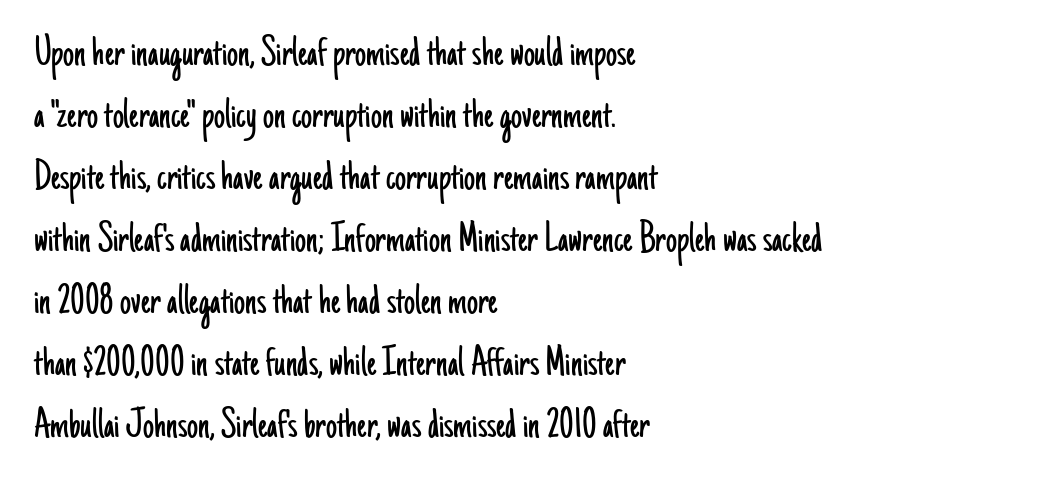
Q: Is the text bold? A: No.
Q: Is the text italic (slanted)? A: No, it is upright.
Q: Is the typeface a serif or a sans-serif typeface? A: Sans-serif.
Q: Is the text underlined? A: No.
Q: How is the paragraph aligned? A: Left-aligned.
Q: Is the spacing between letters normal or unusually wide? A: Normal.
Q: Is the spacing between lines tight, normal or loose? A: Normal.
Q: Width (condensed, normal, or wide)? A: Condensed.
Q: Stroke contrast? A: Low.
Q: x-height? A: Small.
Q: Monospaced? A: No.
